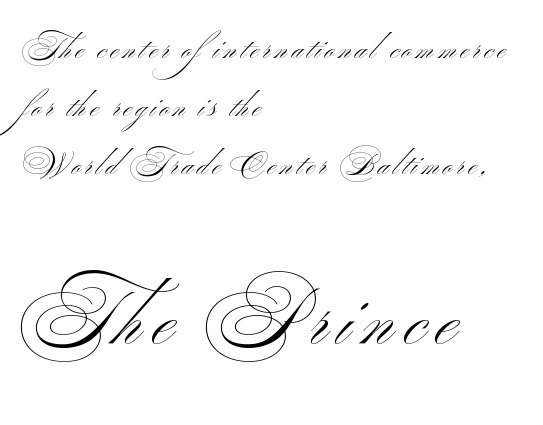
The face looks like a standard text weight, possibly lighter. Loosely led — the rows are spread out. The designer gave the closing block more size than the opening block. Alignment: flush left. The passage shown is typeset with a sans-serif family.
